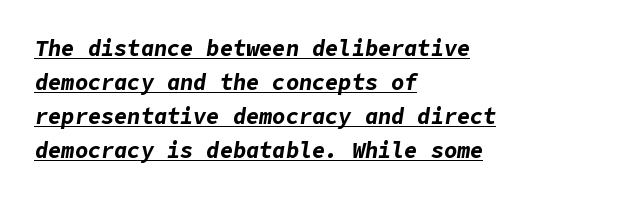
Q: Is the text bold? A: Yes.
Q: Is the text italic (slanted)? A: Yes, it leans right by about 9 degrees.
Q: Is the text underlined? A: Yes.
Q: How is the paragraph aligned? A: Left-aligned.
Q: Is the spacing between letters normal or unusually wide? A: Normal.
Q: Is the spacing between lines tight, normal or loose? A: Normal.
